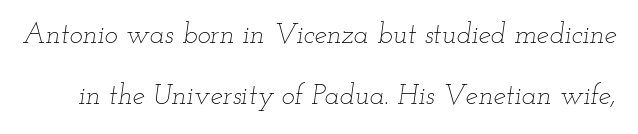
{"italic": "yes", "lean": "right", "slant_degrees": 12, "bold": "no", "weight": "thin", "width": "wide", "stroke_contrast": "low", "x_height": "small", "monospaced": "no", "underline": "no", "line_spacing": "loose", "line_spacing_ratio": 2.18, "letter_spacing": "normal", "letter_spacing_em": 0.0, "glyph_px": 28}
